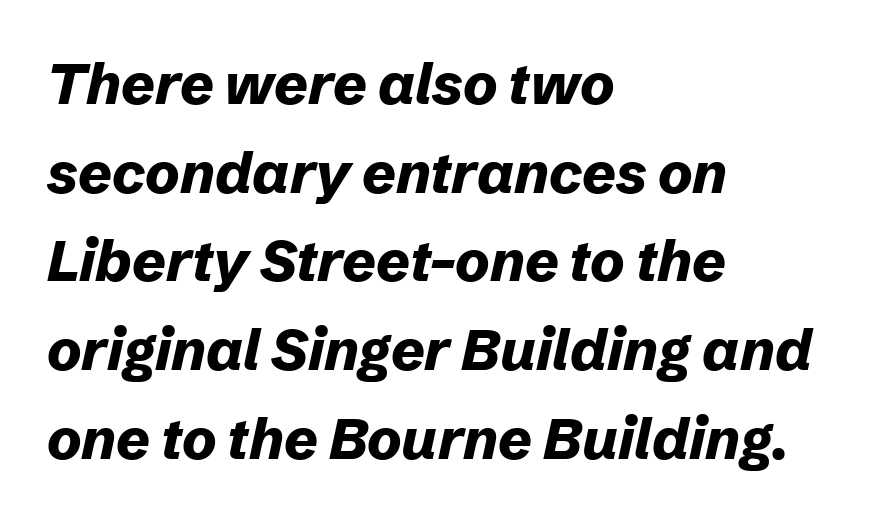
{"italic": "yes", "lean": "right", "slant_degrees": 12, "bold": "yes", "weight": "bold", "width": "normal", "stroke_contrast": "low", "x_height": "medium", "monospaced": "no", "underline": "no", "align": "left", "line_spacing": "normal", "line_spacing_ratio": 1.53, "letter_spacing": "normal", "letter_spacing_em": 0.0, "glyph_px": 58}
